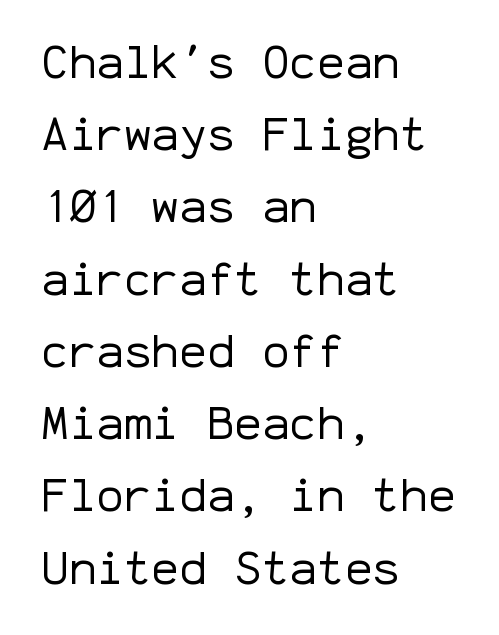
When letters stand straight like this, we call the style roman or upright. The rendering shows plain stroke endings on the letterforms — a sans-serif design. Type without underlining. Left-aligned paragraph, ragged on the right. Observe the ordinary spacing: letters are neighbours, not strangers. Looks like terminal output: every glyph gets an equal slot.
